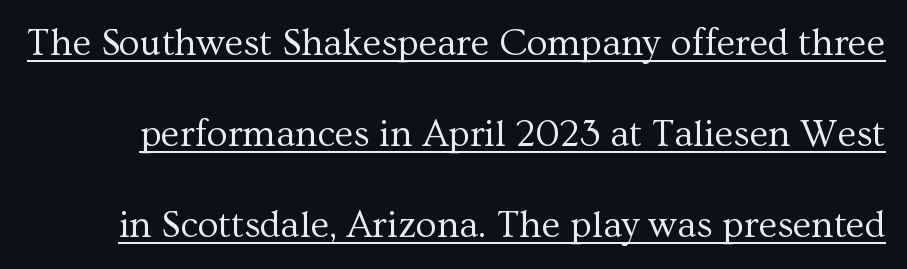
{"serif": "yes", "italic": "no", "bold": "no", "weight": "regular", "width": "normal", "stroke_contrast": "medium", "x_height": "medium", "monospaced": "no", "underline": "yes", "line_spacing": "loose", "line_spacing_ratio": 2.39, "letter_spacing": "normal", "letter_spacing_em": 0.0, "glyph_px": 38}
